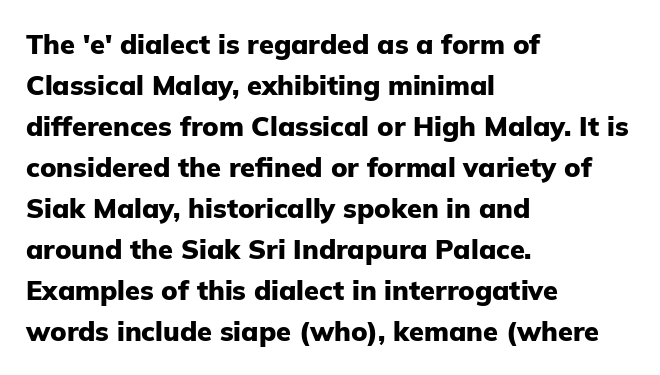
{"italic": "no", "bold": "yes", "underline": "no", "align": "left", "line_spacing": "normal", "line_spacing_ratio": 1.52, "letter_spacing": "normal", "letter_spacing_em": 0.0, "glyph_px": 27}
